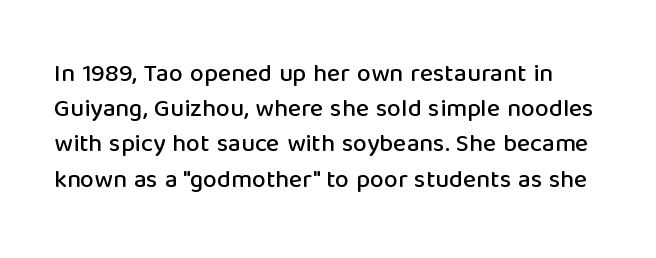
Q: Is the text italic (slanted)? A: No, it is upright.
Q: Is the text underlined? A: No.
Q: Is the spacing between letters normal or unusually wide? A: Normal.
Q: Is the spacing between lines tight, normal or loose? A: Normal.
